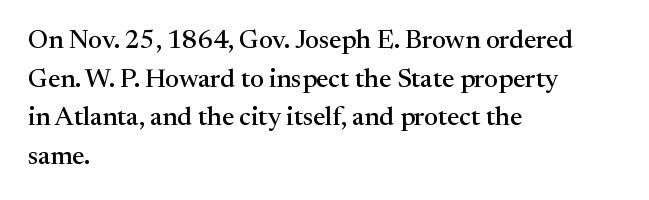
The image shows 26 px text type, upright; set left-aligned, normal line spacing (1.49x), normal letter spacing, not underlined.
